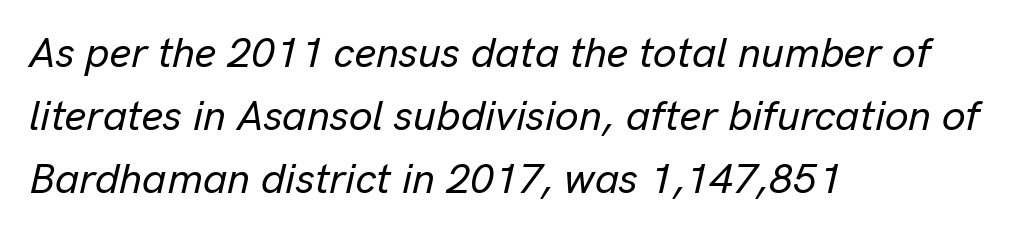
{"italic": "yes", "lean": "right", "slant_degrees": 13, "width": "normal", "stroke_contrast": "low", "x_height": "medium", "monospaced": "no", "underline": "no", "align": "left", "line_spacing": "normal", "line_spacing_ratio": 1.5, "letter_spacing": "normal", "letter_spacing_em": 0.0, "glyph_px": 42}
